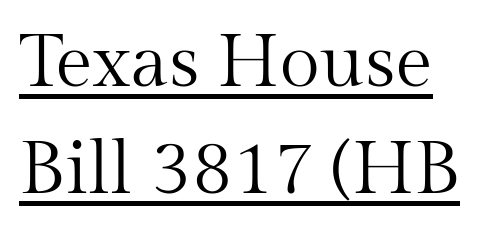
{"serif": "yes", "italic": "no", "bold": "no", "weight": "regular", "width": "normal", "stroke_contrast": "medium", "x_height": "medium", "monospaced": "no", "underline": "yes", "line_spacing": "normal", "line_spacing_ratio": 1.45, "letter_spacing": "normal", "letter_spacing_em": 0.0, "glyph_px": 74}
